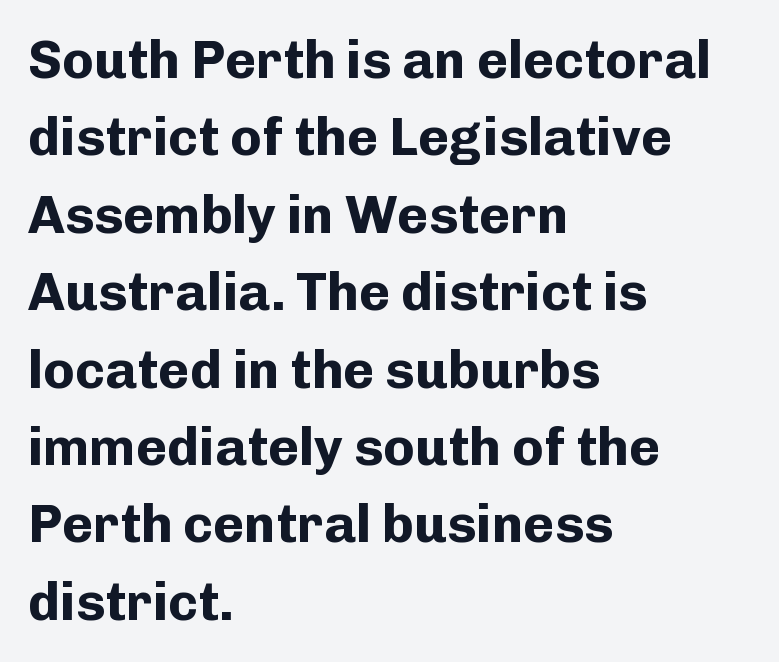
{"serif": "no", "italic": "no", "bold": "yes", "weight": "bold", "width": "normal", "stroke_contrast": "low", "x_height": "medium", "monospaced": "no", "underline": "no", "align": "left", "line_spacing": "normal", "line_spacing_ratio": 1.46, "letter_spacing": "normal", "letter_spacing_em": 0.0, "glyph_px": 53}
